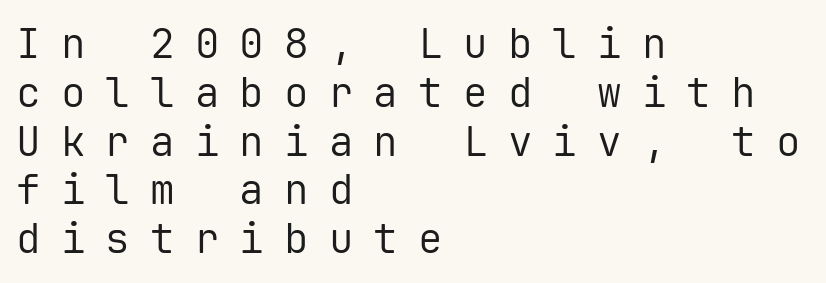
Q: Is the text bold? A: No.
Q: Is the text italic (slanted)? A: No, it is upright.
Q: Is the typeface a serif or a sans-serif typeface? A: Sans-serif.
Q: Is the text underlined? A: No.
Q: How is the paragraph aligned? A: Left-aligned.
Q: Is the spacing between letters normal or unusually wide? A: Unusually wide.
Q: Width (condensed, normal, or wide)? A: Normal.
Q: Stroke contrast? A: Low.
Q: x-height? A: Medium.
Q: Monospaced? A: Yes.
